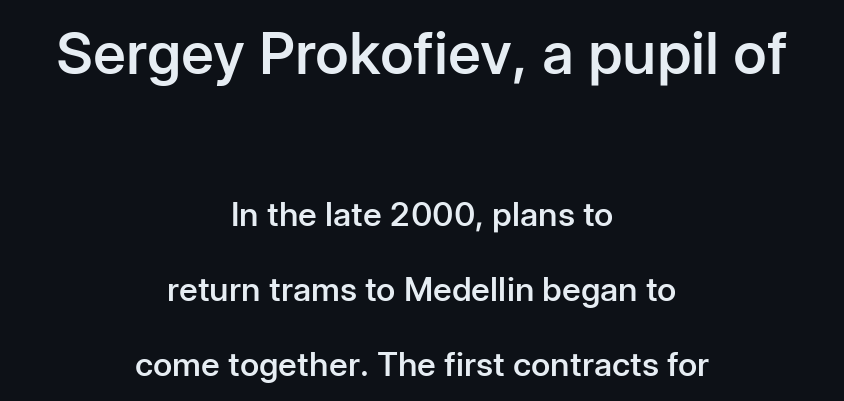
{"serif": "no", "italic": "no", "bold": "semi", "weight": "semibold", "width": "normal", "stroke_contrast": "low", "x_height": "medium", "monospaced": "no", "underline": "no", "align": "center", "line_spacing": "loose", "line_spacing_ratio": 2.26, "letter_spacing": "normal", "letter_spacing_em": 0.0, "larger_block": "first", "size_ratio": 1.76, "glyph_px": 58}
